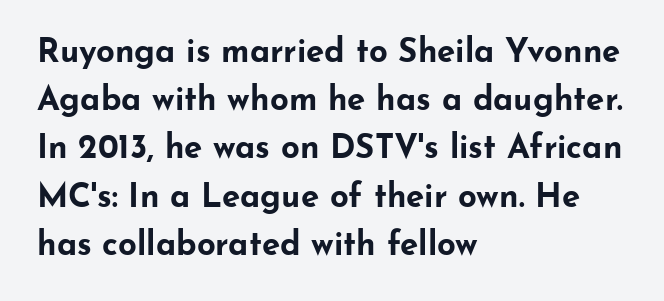
Q: Is the text bold? A: Yes.
Q: Is the text italic (slanted)? A: No, it is upright.
Q: Is the typeface a serif or a sans-serif typeface? A: Sans-serif.
Q: Is the text underlined? A: No.
Q: How is the paragraph aligned? A: Left-aligned.
Q: Is the spacing between letters normal or unusually wide? A: Normal.
Q: Is the spacing between lines tight, normal or loose? A: Normal.
Q: Width (condensed, normal, or wide)? A: Wide.
Q: Stroke contrast? A: Low.
Q: x-height? A: Small.
Q: Monospaced? A: No.
